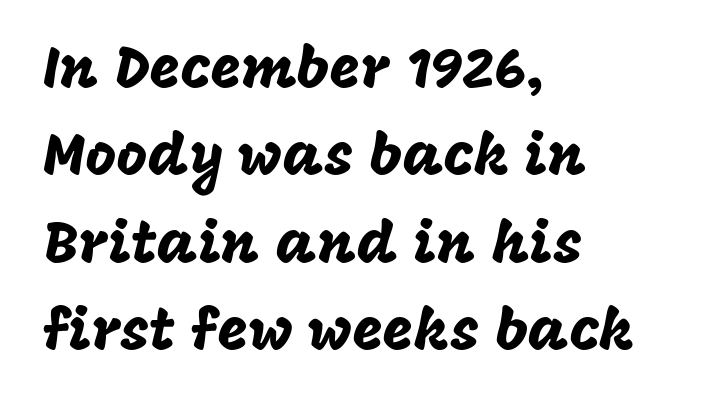
Q: Is the text italic (slanted)? A: Yes.
Q: Is the typeface a serif or a sans-serif typeface? A: Sans-serif.
Q: Is the text underlined? A: No.
Q: How is the paragraph aligned? A: Left-aligned.
Q: Is the spacing between letters normal or unusually wide? A: Normal.
Q: Is the spacing between lines tight, normal or loose? A: Normal.
Q: Width (condensed, normal, or wide)? A: Normal.
Q: Stroke contrast? A: Low.
Q: x-height? A: Large.
Q: Monospaced? A: No.
